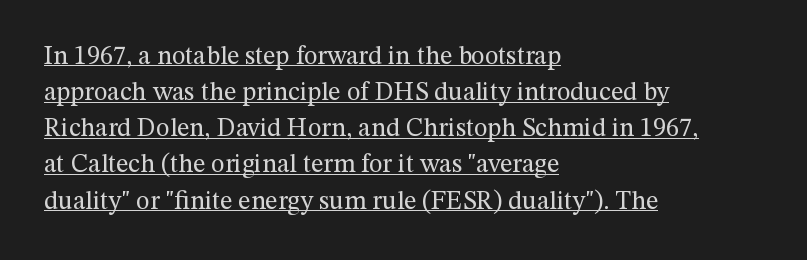
Q: Is the text bold? A: No.
Q: Is the text italic (slanted)? A: No, it is upright.
Q: Is the text underlined? A: Yes.
Q: How is the paragraph aligned? A: Left-aligned.
Q: Is the spacing between letters normal or unusually wide? A: Normal.
Q: Is the spacing between lines tight, normal or loose? A: Normal.
